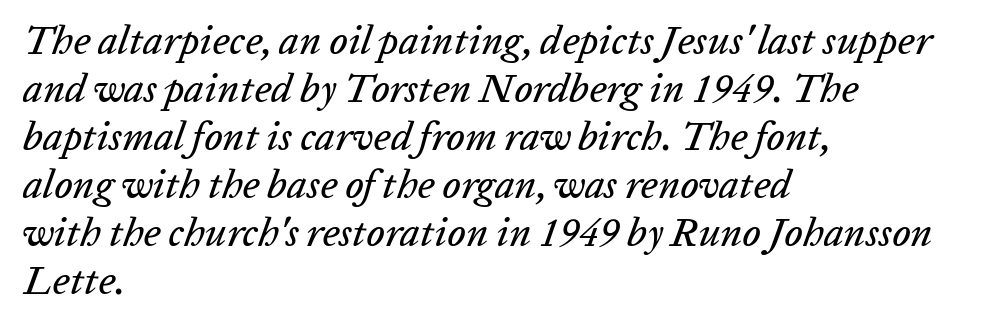
The image shows 40 px text type, italic (leaning right); set left-aligned, line spacing 1.2x, normal letter spacing, not underlined; low stroke contrast and a medium x-height.
